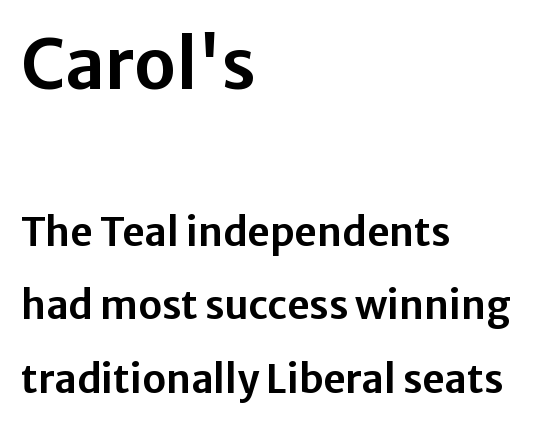
The image shows 69 px sans-serif type, upright; set left-aligned, line spacing 1.89x, normal letter spacing, not underlined; the first (top) block is 1.77x larger; low stroke contrast and a medium x-height.
